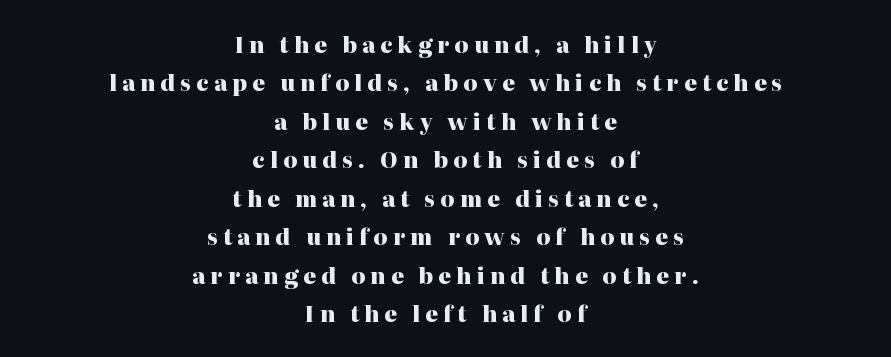
{"italic": "no", "bold": "yes", "underline": "no", "align": "center", "line_spacing_ratio": 1.75, "letter_spacing": "wide", "letter_spacing_em": 0.23, "glyph_px": 22}
